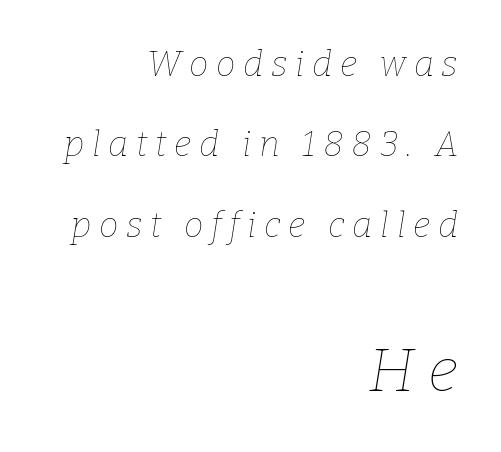
The image shows 61 px thin type, italic (leaning right); set right-aligned, loose line spacing (2.3x), unusually wide letter spacing (+0.22 em), not underlined; the second (bottom) block is 1.74x larger; low stroke contrast and a medium x-height.
